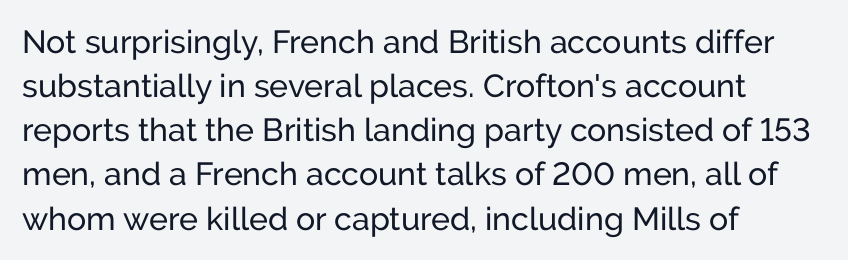
Words appear dense and cohesive because spacing is normal. Bold? No — there's no thickening of the strokes. Ordinary non-slanted type is in use. A typesetter would call this leading conventional body-copy spacing. The passage shown is typed in a proportional face where columns would drift. Type style note: lacks serifs.
